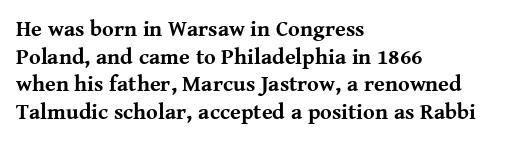
The image shows 22 px bold type, upright; set left-aligned, normal line spacing (1.26x), normal letter spacing, not underlined.
